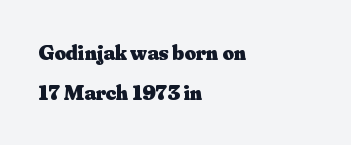
{"italic": "no", "bold": "yes", "underline": "no", "align": "left", "line_spacing_ratio": 1.84, "letter_spacing": "normal", "letter_spacing_em": 0.0, "glyph_px": 22}
